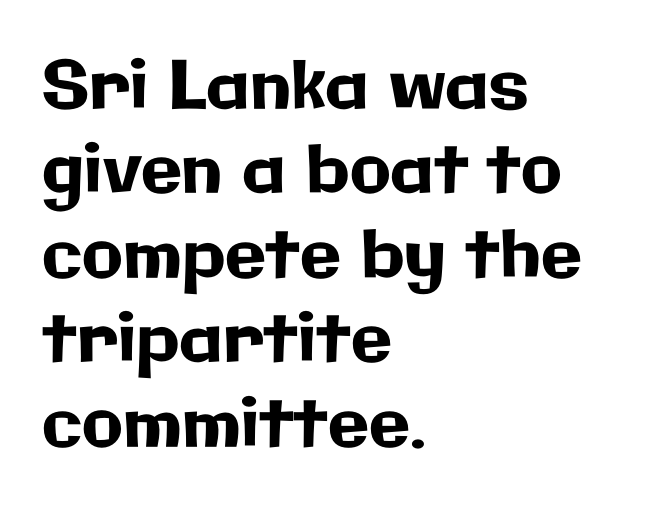
The image shows 67 px sans-serif type, upright; set left-aligned, normal line spacing (1.26x), normal letter spacing, not underlined; low stroke contrast and a medium x-height.
